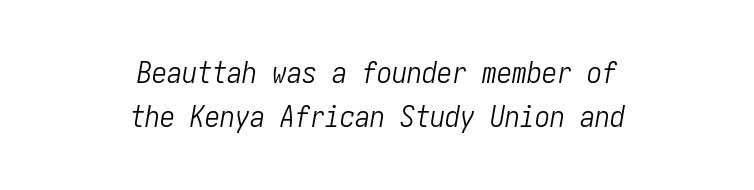
A normal amount of white space separates one row of letters from the next. Does the copy run flush right? No — it is centered line by line. Short note: letters normally spaced. The words here are not underlined.
